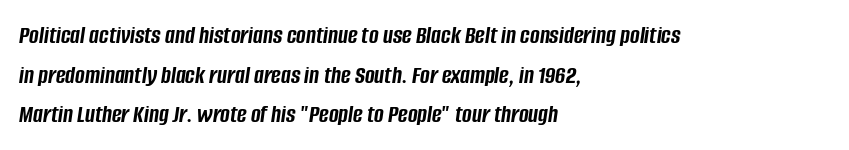
The horizontal fit of the characters is conventional and even. Unmarked baselines from the first word to the last. Is there much room between lines? A standard amount, neither cramped nor airy. The specimen reads as italic at a glance. Students, this is bold: see how much ink each stroke carries.
